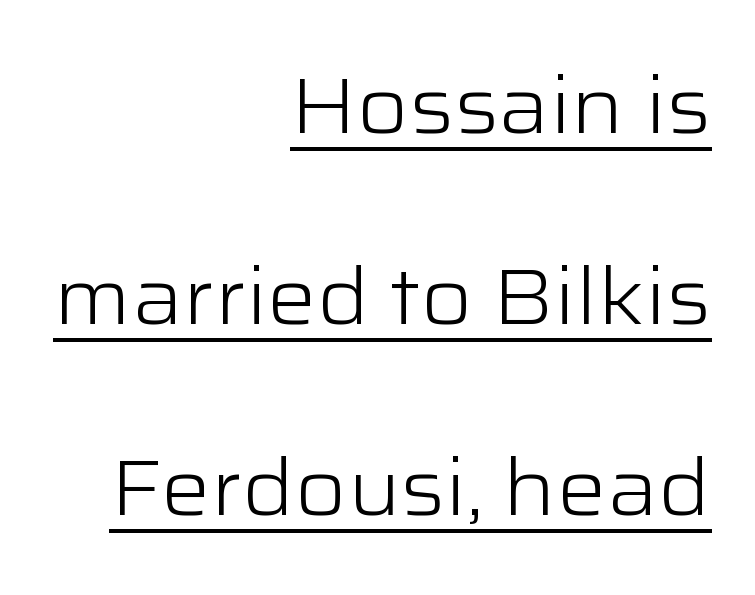
Q: Is the text bold? A: No.
Q: Is the text italic (slanted)? A: No, it is upright.
Q: Is the typeface a serif or a sans-serif typeface? A: Sans-serif.
Q: Is the text underlined? A: Yes.
Q: How is the paragraph aligned? A: Right-aligned.
Q: Is the spacing between letters normal or unusually wide? A: Normal.
Q: Is the spacing between lines tight, normal or loose? A: Loose.
Q: Width (condensed, normal, or wide)? A: Wide.
Q: Stroke contrast? A: Low.
Q: x-height? A: Medium.
Q: Monospaced? A: No.
